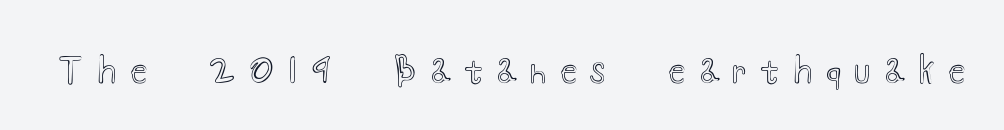
Q: Is the text italic (slanted)? A: No, it is upright.
Q: Is the text underlined? A: No.
Q: Is the spacing between letters normal or unusually wide? A: Unusually wide.
Q: Width (condensed, normal, or wide)? A: Wide.
Q: x-height? A: Small.
Q: Monospaced? A: No.
